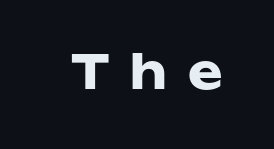
Q: Is the text bold? A: Yes.
Q: Is the text italic (slanted)? A: No, it is upright.
Q: Is the typeface a serif or a sans-serif typeface? A: Sans-serif.
Q: Is the text underlined? A: No.
Q: Is the spacing between letters normal or unusually wide? A: Unusually wide.
Q: Width (condensed, normal, or wide)? A: Wide.
Q: Stroke contrast? A: Low.
Q: x-height? A: Medium.
Q: Monospaced? A: No.
